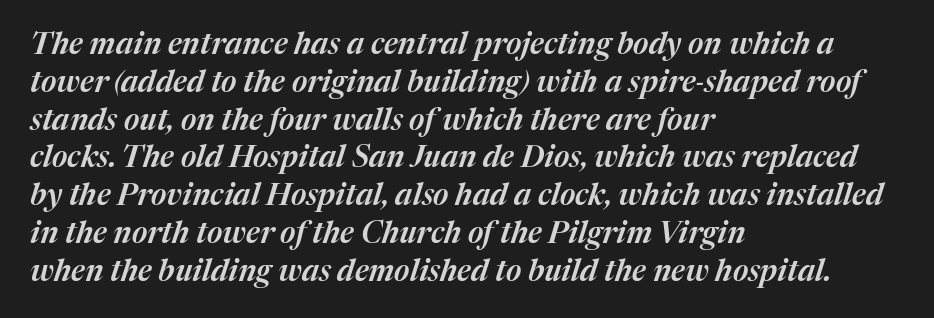
The image shows 30 px text type, italic (leaning right); set left-aligned, normal line spacing (1.26x), normal letter spacing, not underlined; medium stroke contrast and a medium x-height.
